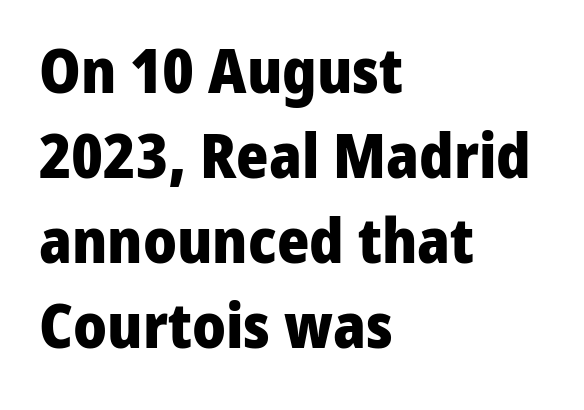
{"serif": "no", "italic": "no", "bold": "yes", "weight": "heavy", "width": "normal", "stroke_contrast": "low", "x_height": "medium", "monospaced": "no", "underline": "no", "align": "left", "line_spacing": "normal", "line_spacing_ratio": 1.37, "letter_spacing": "normal", "letter_spacing_em": 0.0, "glyph_px": 62}
